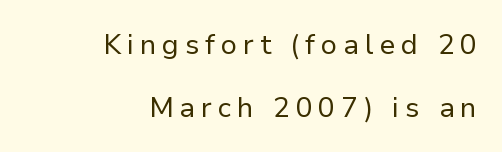
Serif or sans? Sans — the stroke terminals are bare. Unbolded letterforms with no extra heft. The letters advance in unequal steps, a hallmark of proportional type. Teacher's note: observe the even right margin — that is flush-right alignment.
